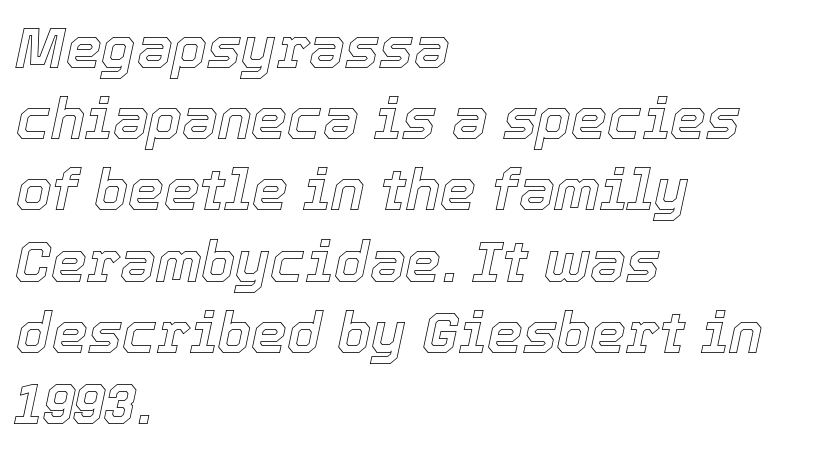
Q: Is the text italic (slanted)? A: Yes, it leans right by about 12 degrees.
Q: Is the text underlined? A: No.
Q: How is the paragraph aligned? A: Left-aligned.
Q: Is the spacing between letters normal or unusually wide? A: Normal.
Q: Is the spacing between lines tight, normal or loose? A: Normal.
Q: Width (condensed, normal, or wide)? A: Normal.
Q: x-height? A: Medium.
Q: Monospaced? A: No.
